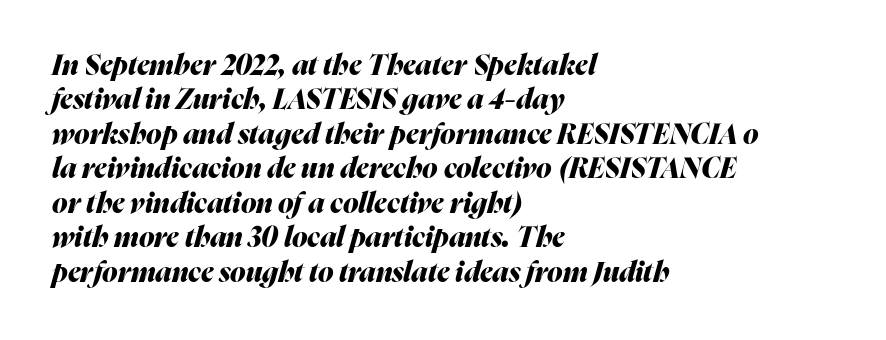
Q: Is the text bold? A: Yes.
Q: Is the text italic (slanted)? A: Yes, it leans right by about 16 degrees.
Q: Is the text underlined? A: No.
Q: How is the paragraph aligned? A: Left-aligned.
Q: Is the spacing between letters normal or unusually wide? A: Normal.
Q: Width (condensed, normal, or wide)? A: Normal.
Q: Stroke contrast? A: Medium.
Q: x-height? A: Medium.
Q: Monospaced? A: No.
